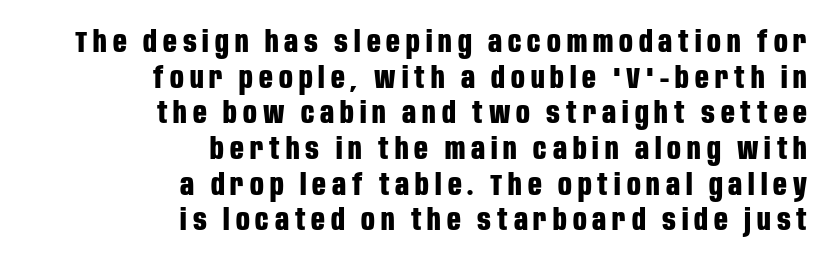
The image shows 30 px bold, condensed sans-serif type, upright; set right-aligned, line spacing 1.19x, unusually wide letter spacing (+0.2 em), not underlined; low stroke contrast and a large x-height.
